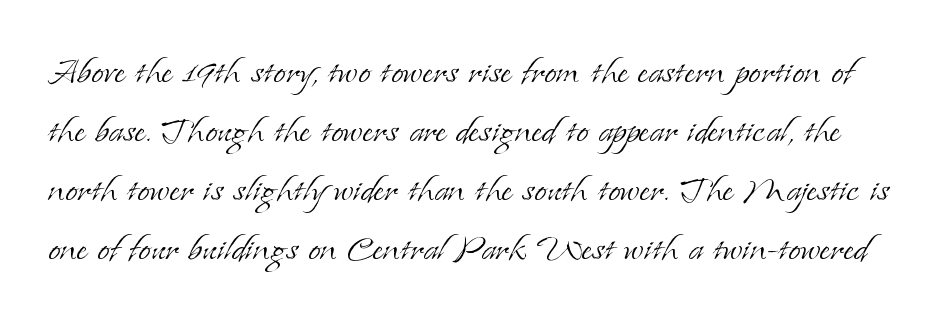
{"serif": "yes", "bold": "no", "weight": "light", "width": "normal", "stroke_contrast": "low", "x_height": "small", "monospaced": "no", "underline": "no", "line_spacing": "normal", "line_spacing_ratio": 1.31, "letter_spacing": "normal", "letter_spacing_em": 0.0, "glyph_px": 45}
